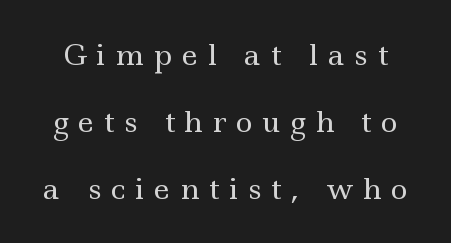
Rendered with straight, roman letterforms. The tracking jumps out immediately: characters are airy and widely separated. How would I describe the line gaps? Wide and relaxed. Descenders are the only things crossing below the line. Note the varied advance widths — an 'i' is clearly narrower than an 'm'.
